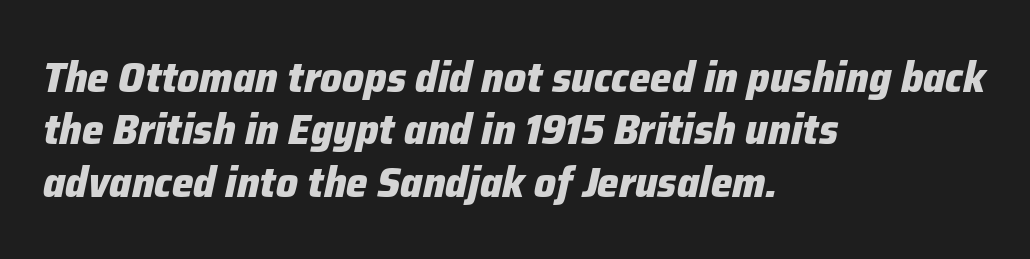
Anything drawn beneath the words? Only blank space. The paragraph shown leans on its left margin. The passage shown is typed in a proportional face where columns would drift. On the weight axis this lands at bold, roughly 700.
